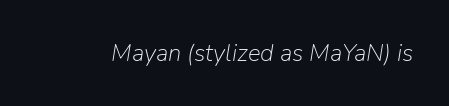
{"italic": "yes", "lean": "right", "slant_degrees": 9, "bold": "no", "underline": "no", "letter_spacing": "normal", "letter_spacing_em": 0.0, "glyph_px": 24}
